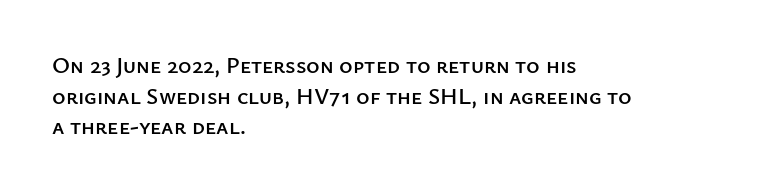
Q: Is the text italic (slanted)? A: No, it is upright.
Q: Is the text underlined? A: No.
Q: How is the paragraph aligned? A: Left-aligned.
Q: Is the spacing between letters normal or unusually wide? A: Normal.
Q: Is the spacing between lines tight, normal or loose? A: Normal.
